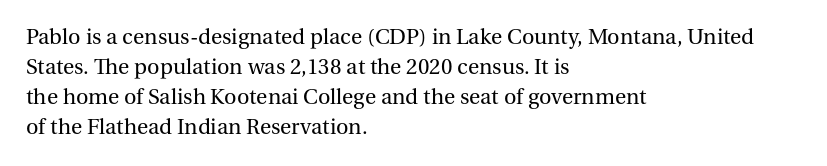
The lines are quadded left. The font sits on the lighter half of the weight spectrum, regular included. Tracking here is standard; glyphs follow each other at the usual distance. Italic? Not at all — the glyphs are vertical. Rule under the text: the space is simply empty.
